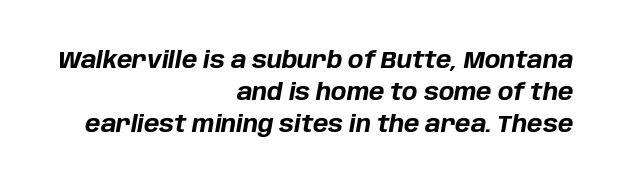
Tracking value appears to be zero — textbook default spacing. Words float on clear page, feet unadorned. Emphasis-style slanted type is in use. Horizontal alignment here is rightward, an uncommon choice for prose. Leading: standard. The passage shown is emphatically bold.
